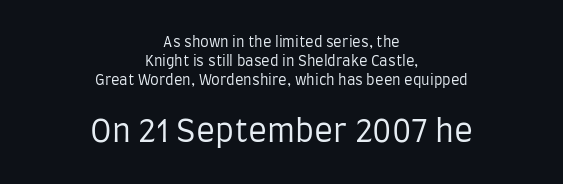
Q: Is the text bold? A: No.
Q: Is the text italic (slanted)? A: No, it is upright.
Q: Is the typeface a serif or a sans-serif typeface? A: Sans-serif.
Q: Is the text underlined? A: No.
Q: How is the paragraph aligned? A: Centered.
Q: Is the spacing between letters normal or unusually wide? A: Normal.
Q: Is the spacing between lines tight, normal or loose? A: Normal.
Q: Which block of text is set in a larger size, the first (top) or the second (bottom)? A: The second (bottom) one.
Q: Width (condensed, normal, or wide)? A: Condensed.
Q: Stroke contrast? A: Low.
Q: x-height? A: Large.
Q: Monospaced? A: No.
